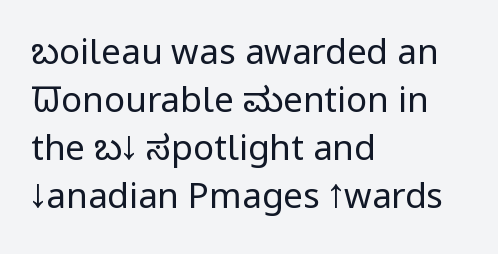
The image shows 35 px regular-weight, condensed sans-serif type, upright; set left-aligned, normal line spacing (1.37x), normal letter spacing, not underlined; low stroke contrast and a large x-height.
